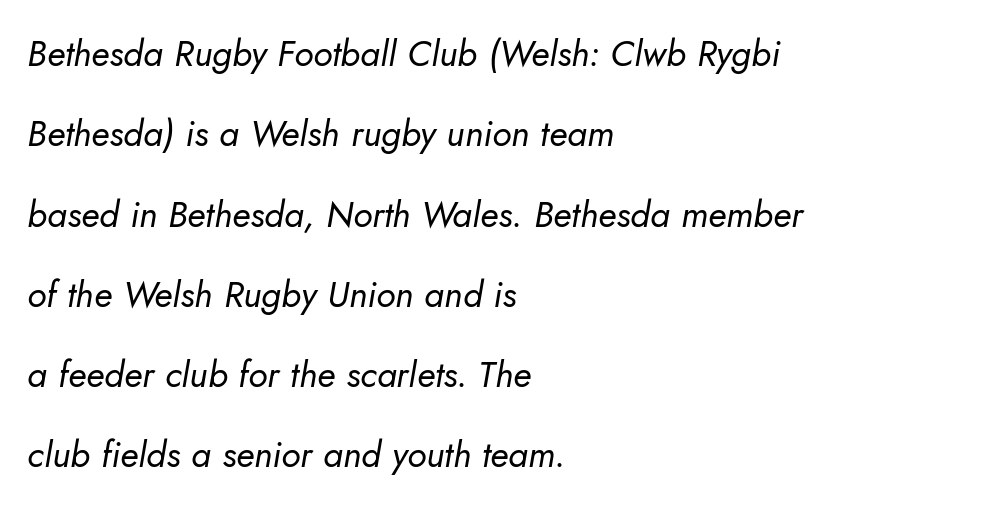
{"italic": "yes", "lean": "right", "slant_degrees": 5, "bold": "no", "weight": "regular", "width": "normal", "stroke_contrast": "low", "x_height": "small", "monospaced": "no", "underline": "no", "align": "left", "line_spacing": "loose", "line_spacing_ratio": 2.23, "letter_spacing": "normal", "letter_spacing_em": 0.0, "glyph_px": 36}
